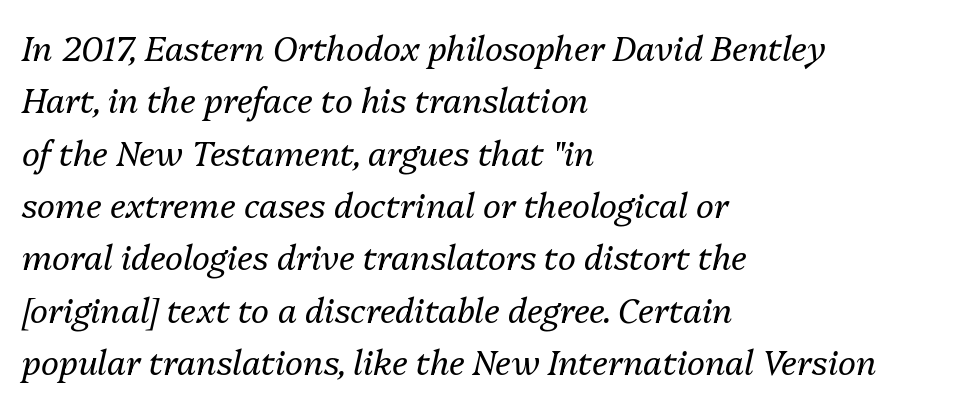
{"italic": "yes", "lean": "right", "slant_degrees": 13, "bold": "no", "weight": "regular", "width": "normal", "stroke_contrast": "medium", "x_height": "medium", "monospaced": "no", "underline": "no", "align": "left", "line_spacing": "normal", "line_spacing_ratio": 1.54, "letter_spacing": "normal", "letter_spacing_em": 0.0, "glyph_px": 34}
